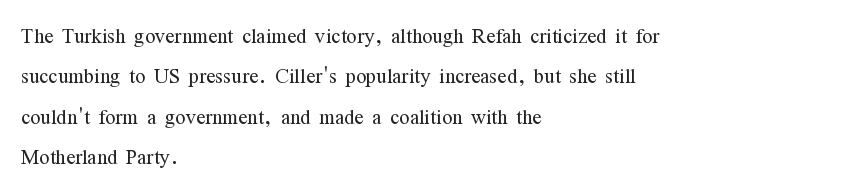
The image shows 27 px text type, upright; set left-aligned, normal line spacing (1.5x), normal letter spacing, not underlined.
